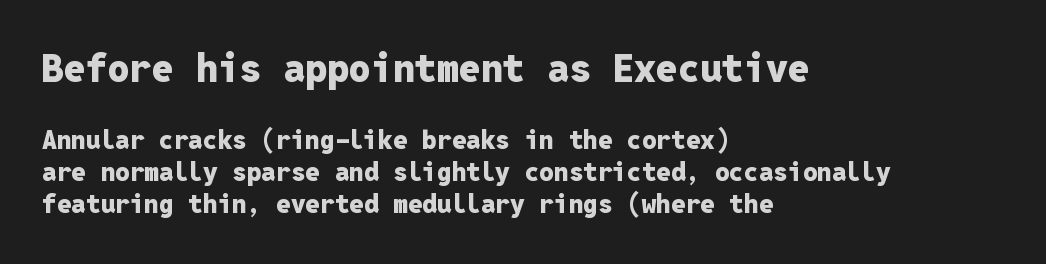
Q: Is the text bold? A: Yes.
Q: Is the text italic (slanted)? A: No, it is upright.
Q: Is the typeface a serif or a sans-serif typeface? A: Sans-serif.
Q: Is the text underlined? A: No.
Q: How is the paragraph aligned? A: Left-aligned.
Q: Is the spacing between letters normal or unusually wide? A: Normal.
Q: Which block of text is set in a larger size, the first (top) or the second (bottom)? A: The first (top) one.
Q: Width (condensed, normal, or wide)? A: Normal.
Q: Stroke contrast? A: Low.
Q: x-height? A: Medium.
Q: Monospaced? A: Yes.
